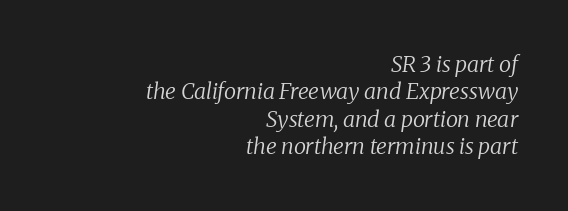
The image shows 22 px text type, italic (leaning right); set right-aligned, normal line spacing (1.25x), normal letter spacing, not underlined.
